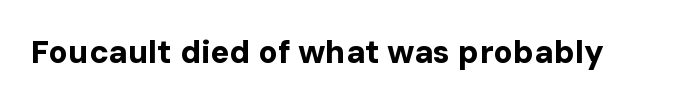
Do the characters align in a grid? No, the font is proportional. The strokes are fattened all the way to bold. The specimen omits any rule beneath the text block's lines. Words appear dense and cohesive because spacing is normal.
